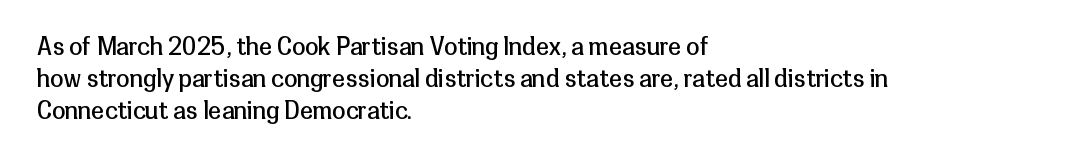
{"italic": "no", "bold": "no", "underline": "no", "align": "left", "line_spacing": "normal", "line_spacing_ratio": 1.34, "letter_spacing": "normal", "letter_spacing_em": 0.0, "glyph_px": 24}
